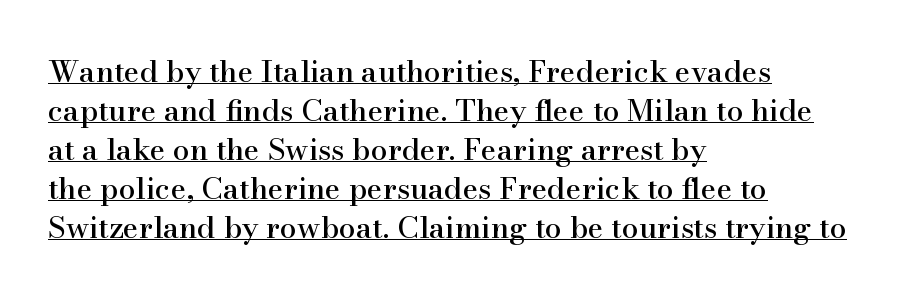
Q: Is the text italic (slanted)? A: No, it is upright.
Q: Is the typeface a serif or a sans-serif typeface? A: Serif.
Q: Is the text underlined? A: Yes.
Q: How is the paragraph aligned? A: Left-aligned.
Q: Is the spacing between letters normal or unusually wide? A: Normal.
Q: Is the spacing between lines tight, normal or loose? A: Normal.
Q: Width (condensed, normal, or wide)? A: Normal.
Q: Stroke contrast? A: High.
Q: x-height? A: Small.
Q: Monospaced? A: No.
